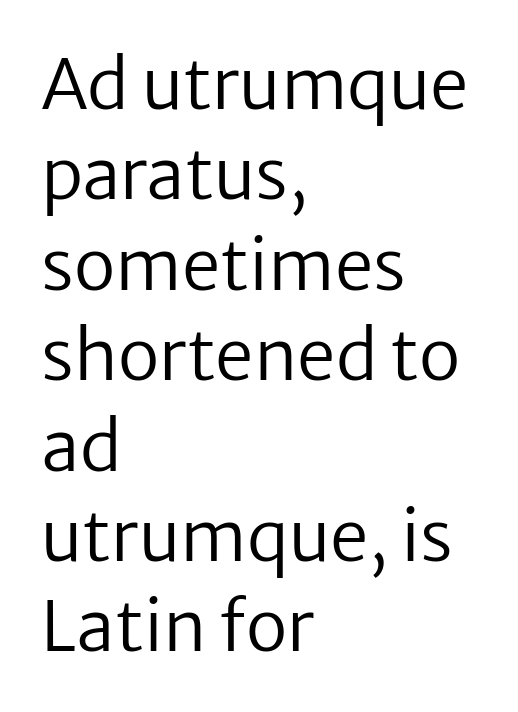
{"serif": "no", "italic": "no", "bold": "no", "weight": "regular", "width": "normal", "stroke_contrast": "low", "x_height": "medium", "monospaced": "no", "underline": "no", "align": "left", "line_spacing": "normal", "line_spacing_ratio": 1.31, "letter_spacing": "normal", "letter_spacing_em": 0.0, "glyph_px": 69}
